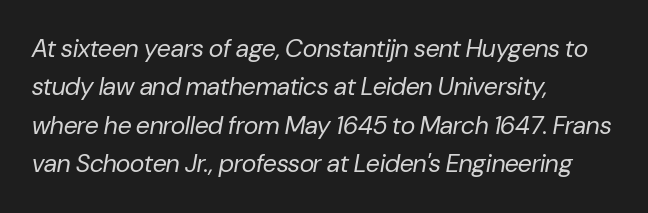
{"italic": "yes", "lean": "right", "slant_degrees": 10, "bold": "no", "underline": "no", "align": "left", "line_spacing": "normal", "line_spacing_ratio": 1.54, "letter_spacing": "normal", "letter_spacing_em": 0.0, "glyph_px": 25}
